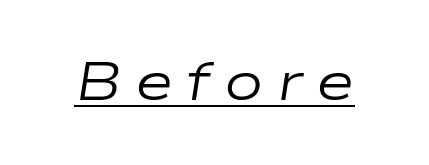
Note the varied advance widths — an 'i' is clearly narrower than an 'm'. The axis of the letterforms is tilted away from vertical. Characters follow at a spacing far wider than the type designer built in. The face used here appears with an underline applied. Weight: in the light-to-regular range.
